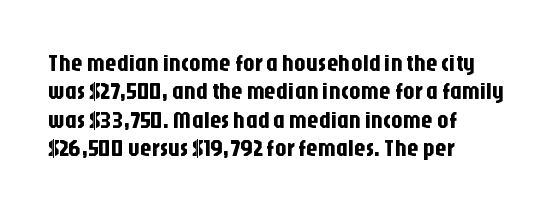
{"italic": "no", "underline": "no", "align": "left", "line_spacing_ratio": 1.23, "letter_spacing": "normal", "letter_spacing_em": 0.0, "glyph_px": 23}
